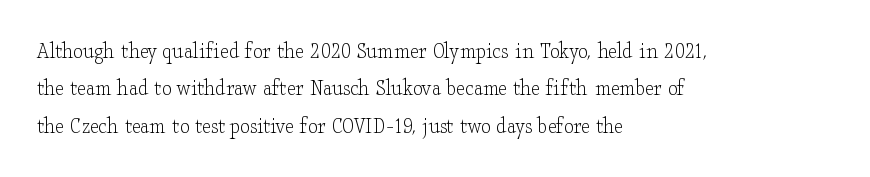
The image shows 24 px text type, upright; set left-aligned, normal line spacing (1.56x), normal letter spacing, not underlined.
